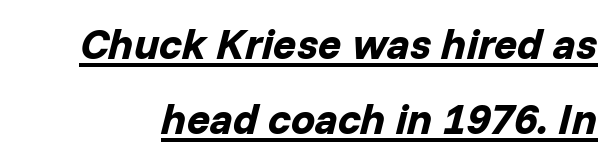
Q: Is the text bold? A: Yes.
Q: Is the text italic (slanted)? A: Yes, it leans right by about 14 degrees.
Q: Is the text underlined? A: Yes.
Q: Is the spacing between letters normal or unusually wide? A: Normal.
Q: Width (condensed, normal, or wide)? A: Normal.
Q: Stroke contrast? A: Low.
Q: x-height? A: Medium.
Q: Monospaced? A: No.
